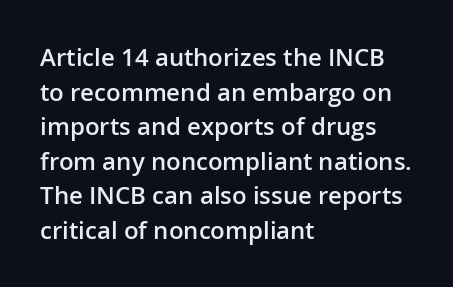
The image shows 24 px text type, upright; set left-aligned, normal line spacing (1.44x), normal letter spacing, not underlined.
